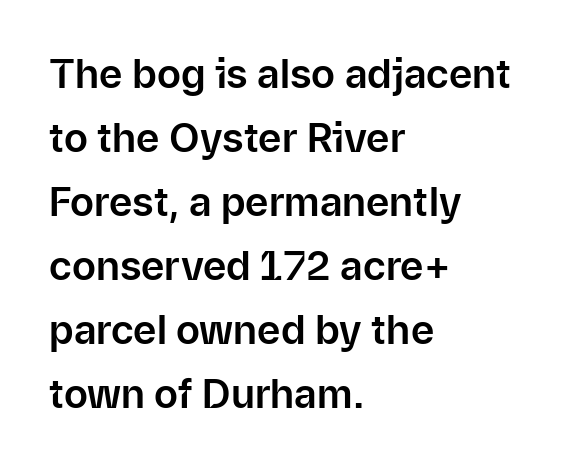
{"serif": "no", "italic": "no", "width": "normal", "stroke_contrast": "low", "x_height": "medium", "monospaced": "no", "underline": "no", "align": "left", "line_spacing": "normal", "line_spacing_ratio": 1.6, "letter_spacing": "normal", "letter_spacing_em": 0.0, "glyph_px": 40}
